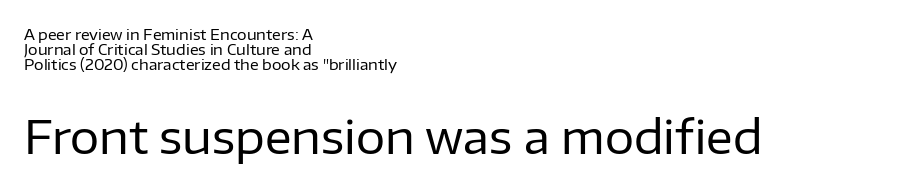
Weight class: somewhere from thin through regular. Does extra space separate the letters? No, they use regular spacing. Here the designer chose a conventional face with non-uniform glyph widths. Ascenders rise straight up at ninety degrees.
